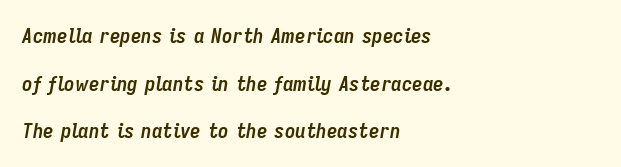
The image shows 21 px bold type, italic (leaning right); set left-aligned, loose line spacing (2.27x), normal letter spacing, not underlined.
